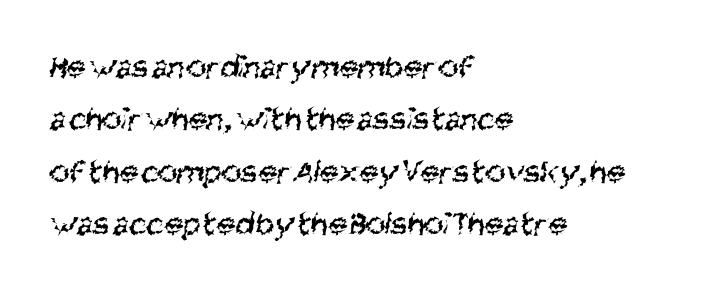
Line starts are locked; line ends wander. In terms of leading, this rendering sits right in the middle. Summary of weight: not heavy and not bold. Students, note that the glyphs here touch the page at normal intervals.
